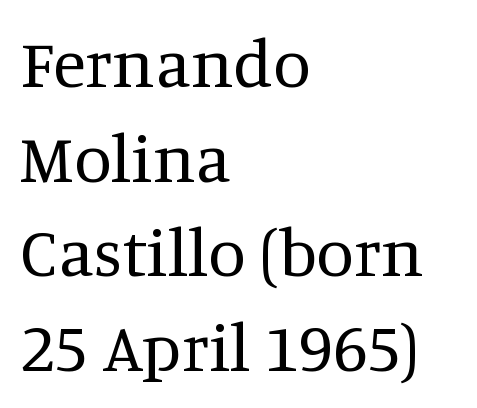
Q: Is the text bold? A: No.
Q: Is the text italic (slanted)? A: No, it is upright.
Q: Is the typeface a serif or a sans-serif typeface? A: Serif.
Q: Is the text underlined? A: No.
Q: How is the paragraph aligned? A: Left-aligned.
Q: Is the spacing between letters normal or unusually wide? A: Normal.
Q: Is the spacing between lines tight, normal or loose? A: Normal.
Q: Width (condensed, normal, or wide)? A: Normal.
Q: Stroke contrast? A: Medium.
Q: x-height? A: Large.
Q: Monospaced? A: No.
